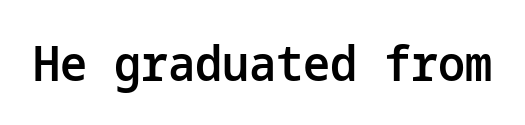
Q: Is the text bold? A: Semi-bold.
Q: Is the text italic (slanted)? A: No, it is upright.
Q: Is the typeface a serif or a sans-serif typeface? A: Sans-serif.
Q: Is the text underlined? A: No.
Q: Is the spacing between letters normal or unusually wide? A: Normal.
Q: Width (condensed, normal, or wide)? A: Normal.
Q: Stroke contrast? A: Low.
Q: x-height? A: Medium.
